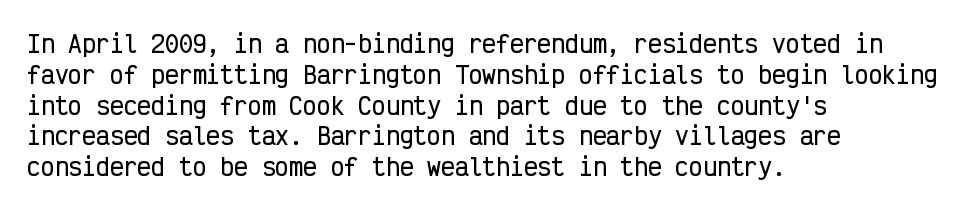
The image shows 23 px text type, upright; set left-aligned, normal line spacing (1.34x), normal letter spacing, not underlined.
